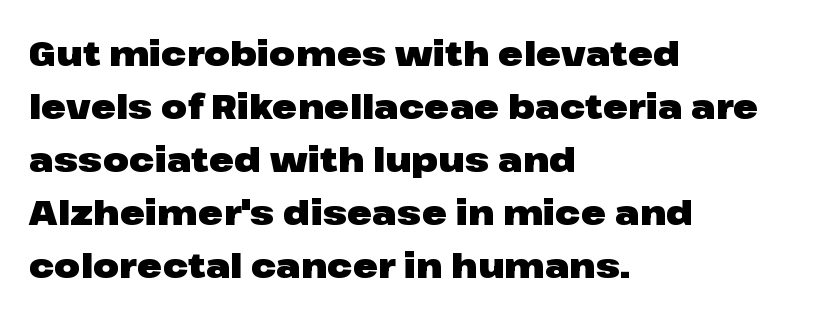
Q: Is the text bold? A: Yes.
Q: Is the text italic (slanted)? A: No, it is upright.
Q: Is the typeface a serif or a sans-serif typeface? A: Sans-serif.
Q: Is the text underlined? A: No.
Q: How is the paragraph aligned? A: Left-aligned.
Q: Is the spacing between letters normal or unusually wide? A: Normal.
Q: Is the spacing between lines tight, normal or loose? A: Normal.
Q: Width (condensed, normal, or wide)? A: Wide.
Q: Stroke contrast? A: Low.
Q: x-height? A: Medium.
Q: Monospaced? A: No.
